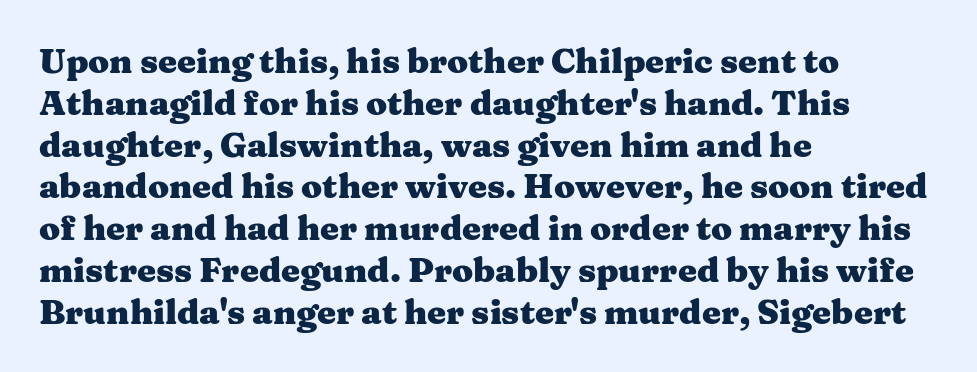
Q: Is the text bold? A: Yes.
Q: Is the text italic (slanted)? A: No, it is upright.
Q: Is the typeface a serif or a sans-serif typeface? A: Serif.
Q: Is the text underlined? A: No.
Q: How is the paragraph aligned? A: Left-aligned.
Q: Is the spacing between letters normal or unusually wide? A: Normal.
Q: Width (condensed, normal, or wide)? A: Wide.
Q: Stroke contrast? A: Medium.
Q: x-height? A: Medium.
Q: Monospaced? A: No.
